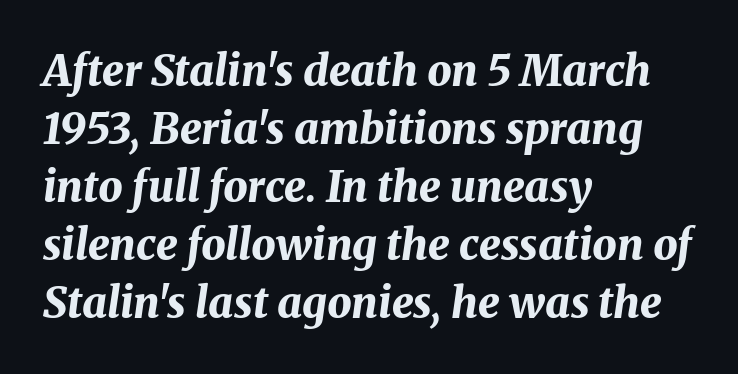
Q: Is the text bold? A: Yes.
Q: Is the text italic (slanted)? A: Yes, it leans right by about 8 degrees.
Q: Is the text underlined? A: No.
Q: How is the paragraph aligned? A: Left-aligned.
Q: Is the spacing between letters normal or unusually wide? A: Normal.
Q: Is the spacing between lines tight, normal or loose? A: Normal.
Q: Width (condensed, normal, or wide)? A: Normal.
Q: Stroke contrast? A: Medium.
Q: x-height? A: Medium.
Q: Monospaced? A: No.
